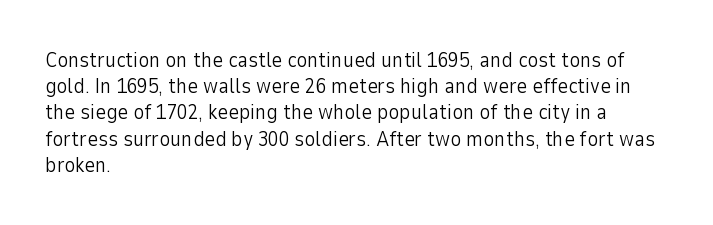
The image shows 21 px text type, upright; set left-aligned, normal line spacing (1.25x), normal letter spacing, not underlined.
